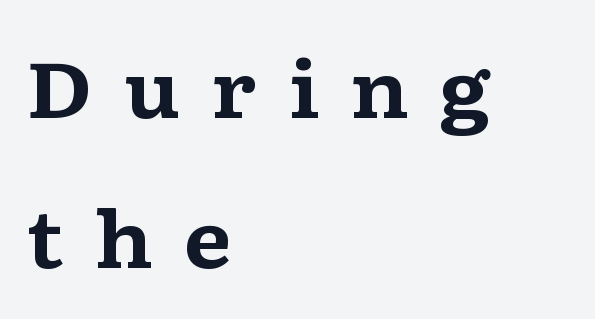
Glance below the letters and you will spot only blank space. The characters look thick and weighty, a clear bold. Each letter keeps its own natural width here, so spacing adapts to shape. Check where the strokes stop: tiny serifs finish them off.
